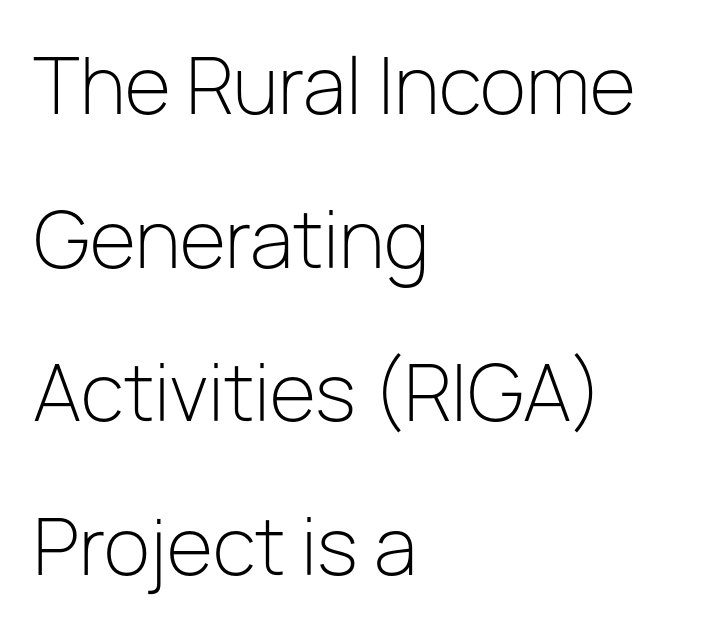
The image shows 76 px light sans-serif type, upright; set left-aligned, loose line spacing (2.02x), normal letter spacing, not underlined; low stroke contrast and a medium x-height.
